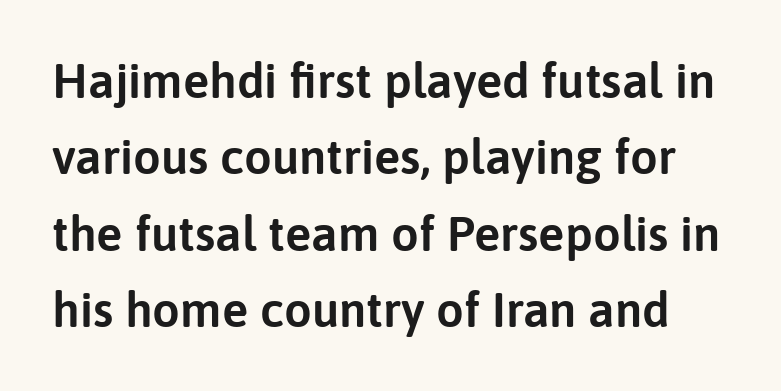
Q: Is the text italic (slanted)? A: No, it is upright.
Q: Is the typeface a serif or a sans-serif typeface? A: Sans-serif.
Q: Is the text underlined? A: No.
Q: Is the spacing between letters normal or unusually wide? A: Normal.
Q: Is the spacing between lines tight, normal or loose? A: Normal.
Q: Width (condensed, normal, or wide)? A: Normal.
Q: Stroke contrast? A: Low.
Q: x-height? A: Medium.
Q: Monospaced? A: No.
